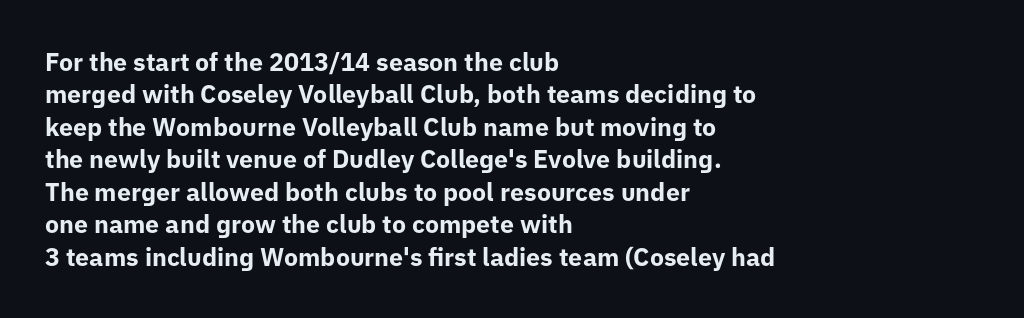
A typesetter would mark this as roman, not italic. The strokes are fattened all the way to bold. Beneath every word, the page is bare. The letters sit at their default tracking, neither squeezed nor spread. Notice how the passage keeps a crisp vertical edge on the left only. The lines sit at an ordinary, default distance from one another.
